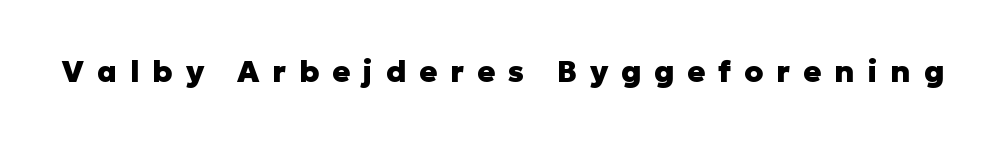
Q: Is the text bold? A: Yes.
Q: Is the text italic (slanted)? A: No, it is upright.
Q: Is the typeface a serif or a sans-serif typeface? A: Sans-serif.
Q: Is the text underlined? A: No.
Q: Is the spacing between letters normal or unusually wide? A: Unusually wide.
Q: Width (condensed, normal, or wide)? A: Normal.
Q: Stroke contrast? A: Low.
Q: x-height? A: Medium.
Q: Monospaced? A: No.
